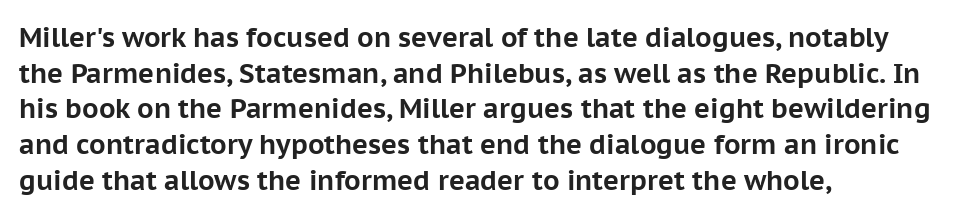
{"italic": "no", "bold": "yes", "underline": "no", "align": "left", "line_spacing": "normal", "line_spacing_ratio": 1.32, "letter_spacing": "normal", "letter_spacing_em": 0.0, "glyph_px": 27}
